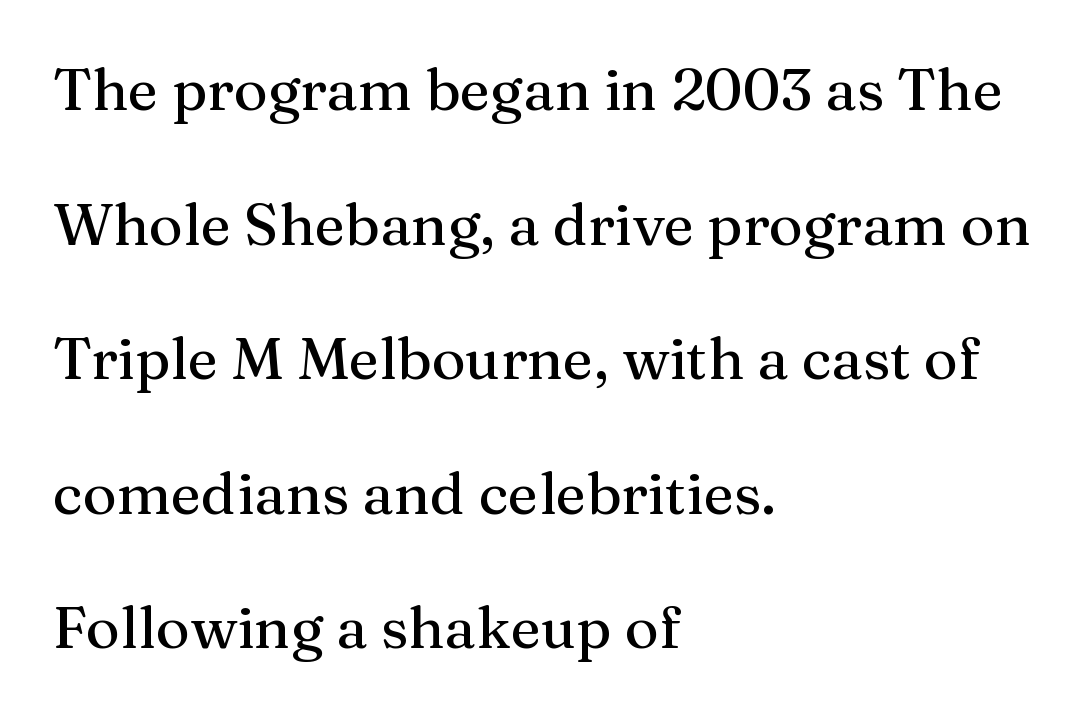
The foot of each line stays bare and open. Horizontal bands of white between lines are thick stripes. The letters stand straight up with perfectly vertical stems. Visually the block forms a straight wall on the left and a jagged coastline on the right.
